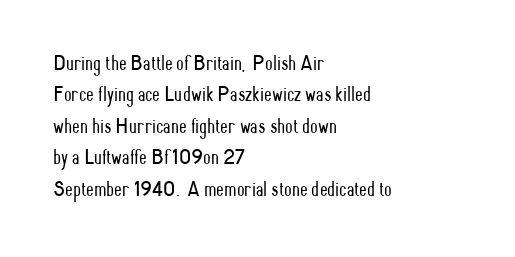
{"italic": "no", "bold": "no", "underline": "no", "align": "left", "line_spacing": "normal", "line_spacing_ratio": 1.43, "letter_spacing": "normal", "letter_spacing_em": 0.0, "glyph_px": 22}
